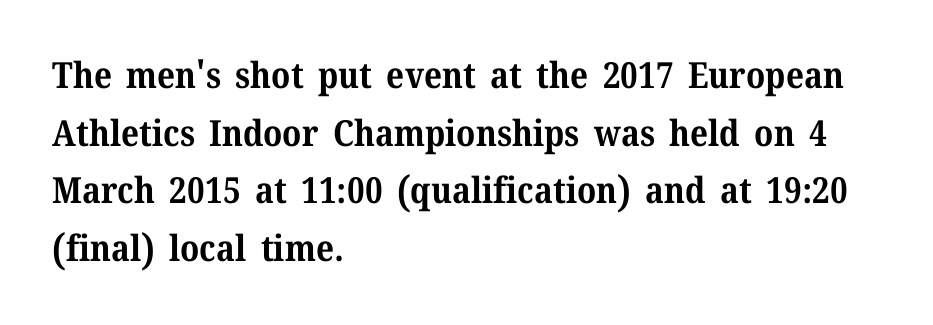
The image shows 36 px bold serif type, upright; set left-aligned, normal line spacing (1.6x), normal letter spacing, not underlined; medium stroke contrast and a medium x-height.
